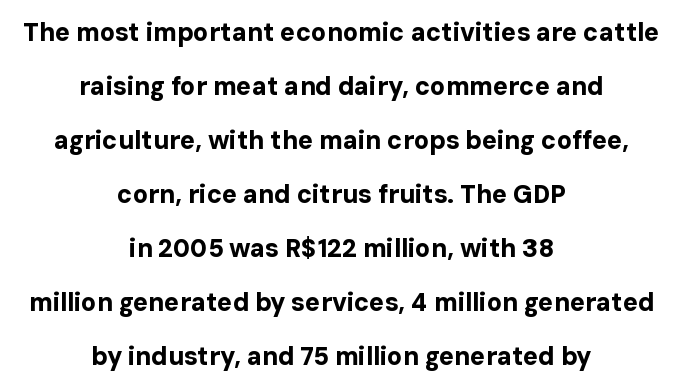
The typesetter chose a symmetrical, centered arrangement here. Stroke thickness is high; the sample reads as a true bold. The space between consecutive lines is lavish. Upright lettering throughout. The line texture is even and compact thanks to regular tracking.
